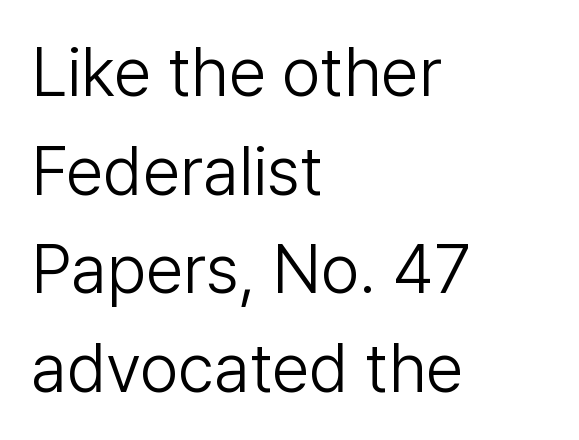
Q: Is the text bold? A: No.
Q: Is the text italic (slanted)? A: No, it is upright.
Q: Is the typeface a serif or a sans-serif typeface? A: Sans-serif.
Q: Is the text underlined? A: No.
Q: How is the paragraph aligned? A: Left-aligned.
Q: Is the spacing between letters normal or unusually wide? A: Normal.
Q: Is the spacing between lines tight, normal or loose? A: Normal.
Q: Width (condensed, normal, or wide)? A: Normal.
Q: Stroke contrast? A: Low.
Q: x-height? A: Medium.
Q: Monospaced? A: No.
